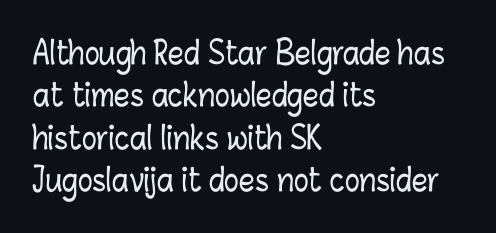
Q: Is the text italic (slanted)? A: No, it is upright.
Q: Is the text underlined? A: No.
Q: How is the paragraph aligned? A: Left-aligned.
Q: Is the spacing between letters normal or unusually wide? A: Normal.
Q: Is the spacing between lines tight, normal or loose? A: Normal.
Q: Width (condensed, normal, or wide)? A: Condensed.
Q: Stroke contrast? A: Low.
Q: x-height? A: Medium.
Q: Monospaced? A: No.
